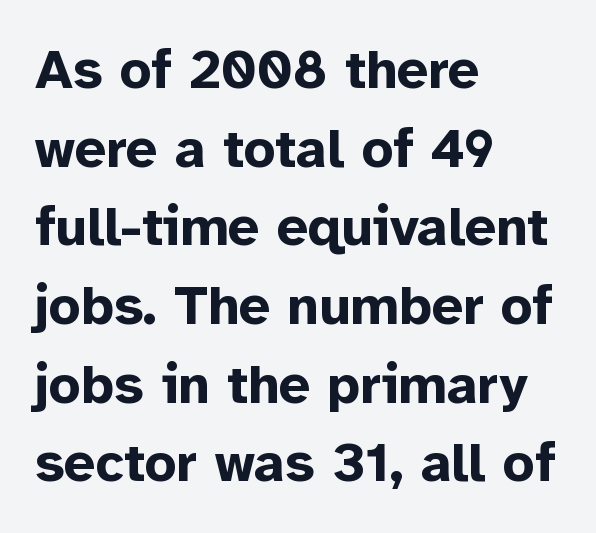
{"serif": "no", "italic": "no", "bold": "yes", "weight": "bold", "width": "normal", "stroke_contrast": "low", "x_height": "medium", "monospaced": "no", "underline": "no", "align": "left", "line_spacing": "normal", "line_spacing_ratio": 1.43, "letter_spacing": "normal", "letter_spacing_em": 0.0, "glyph_px": 55}
